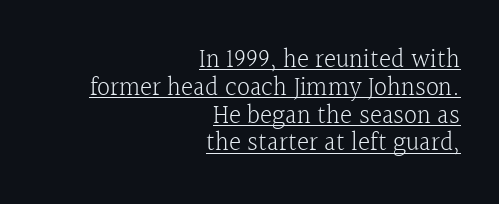
{"italic": "no", "bold": "no", "underline": "yes", "align": "right", "line_spacing": "tight", "line_spacing_ratio": 1.07, "letter_spacing": "normal", "letter_spacing_em": 0.0, "glyph_px": 26}
